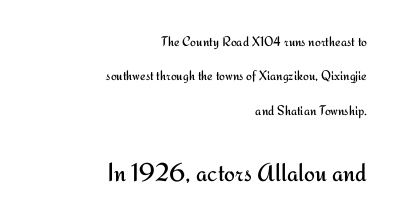
Q: Is the text bold? A: No.
Q: Is the text italic (slanted)? A: No, it is upright.
Q: Is the text underlined? A: No.
Q: How is the paragraph aligned? A: Right-aligned.
Q: Is the spacing between letters normal or unusually wide? A: Normal.
Q: Is the spacing between lines tight, normal or loose? A: Loose.
Q: Which block of text is set in a larger size, the first (top) or the second (bottom)? A: The second (bottom) one.
